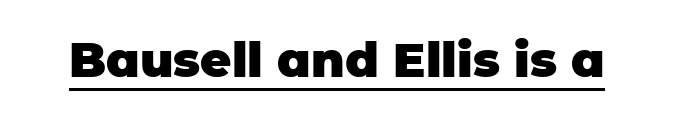
{"serif": "no", "italic": "no", "bold": "yes", "weight": "heavy", "width": "normal", "stroke_contrast": "low", "x_height": "large", "monospaced": "no", "underline": "yes", "letter_spacing": "normal", "letter_spacing_em": 0.0, "glyph_px": 48}
